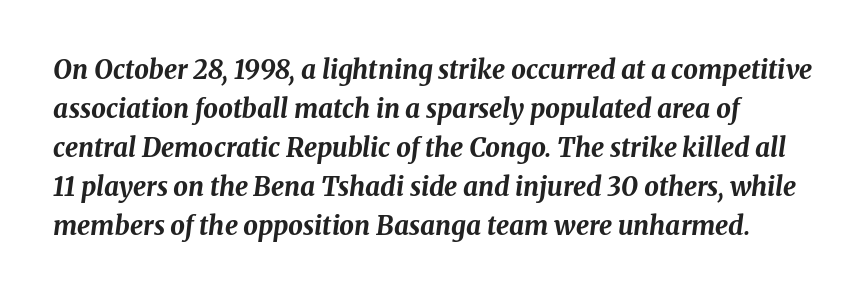
{"italic": "yes", "lean": "right", "slant_degrees": 8, "bold": "yes", "underline": "no", "line_spacing": "normal", "line_spacing_ratio": 1.5, "letter_spacing": "normal", "letter_spacing_em": 0.0, "glyph_px": 26}
